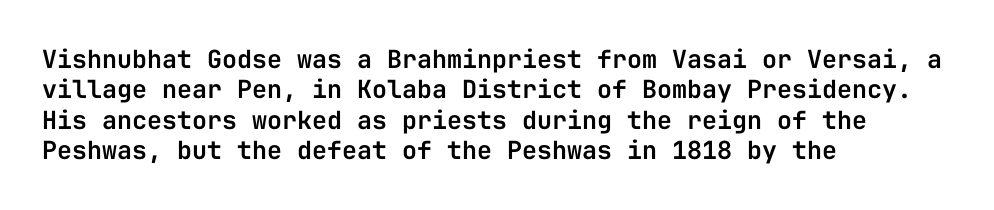
Q: Is the text italic (slanted)? A: No, it is upright.
Q: Is the text underlined? A: No.
Q: How is the paragraph aligned? A: Left-aligned.
Q: Is the spacing between letters normal or unusually wide? A: Normal.
